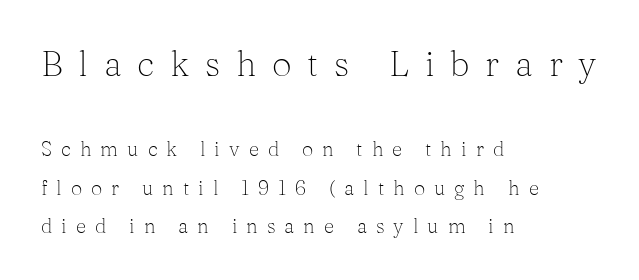
The image shows 35 px light serif type, upright; set left-aligned, loose line spacing (1.92x), unusually wide letter spacing (+0.45 em), not underlined; the first (top) block is 1.75x larger; medium stroke contrast and a medium x-height.
